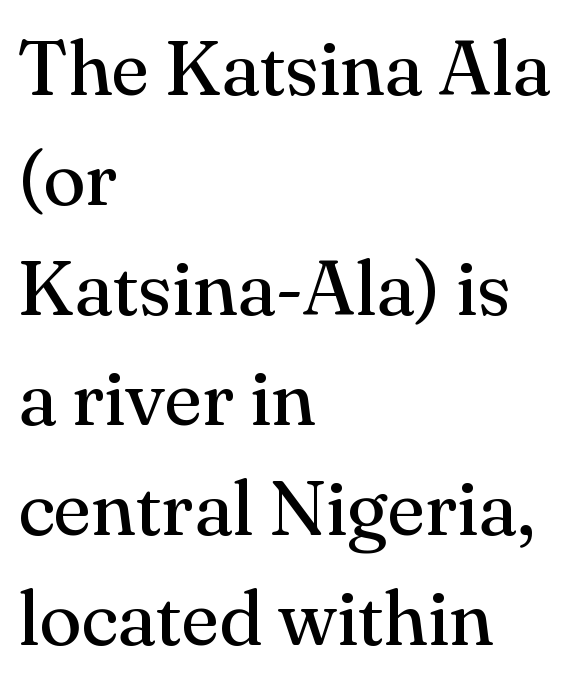
The image shows 78 px regular-weight serif type, upright; set left-aligned, normal line spacing (1.41x), normal letter spacing, not underlined; medium stroke contrast and a small x-height.
